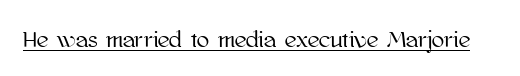
{"italic": "no", "underline": "yes", "letter_spacing": "normal", "letter_spacing_em": 0.0, "glyph_px": 23}
